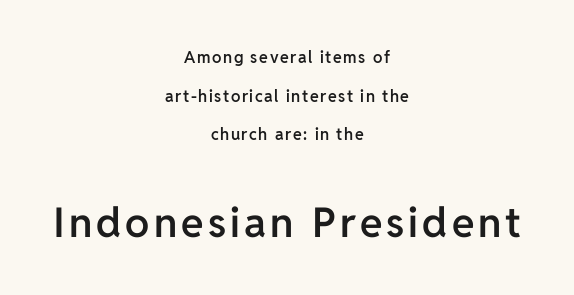
{"serif": "no", "italic": "no", "bold": "semi", "weight": "semibold", "width": "normal", "stroke_contrast": "low", "x_height": "medium", "monospaced": "no", "underline": "no", "align": "center", "line_spacing": "loose", "line_spacing_ratio": 2.42, "larger_block": "second", "size_ratio": 2.56, "glyph_px": 41}
